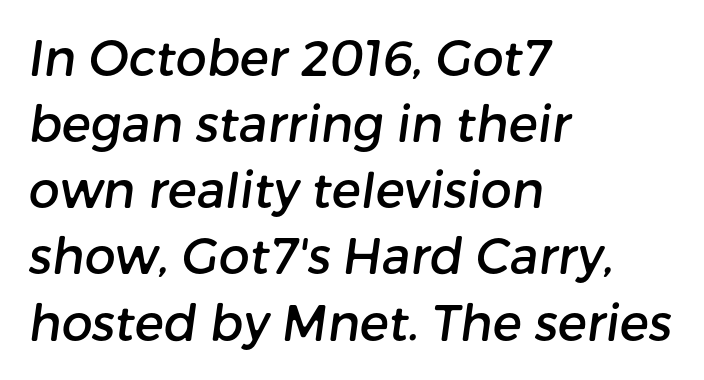
Compared with typical paragraphs, the rows here are spaced about the same. Horizontally, the lines are justified to the leading edge only. Does the type have serifs? No, each stem ends abruptly. A typesetter would call this proportional, since set widths differ per character. There is no visible air inserted between adjacent glyphs. Glance below the letters and you will spot only blank space.
